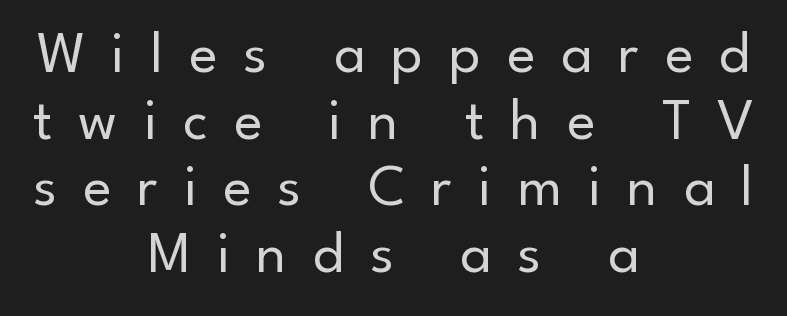
{"serif": "no", "italic": "no", "bold": "no", "weight": "regular", "width": "normal", "stroke_contrast": "low", "x_height": "small", "monospaced": "no", "underline": "no", "align": "center", "line_spacing": "tight", "line_spacing_ratio": 1.11, "letter_spacing": "wide", "letter_spacing_em": 0.43, "glyph_px": 60}
